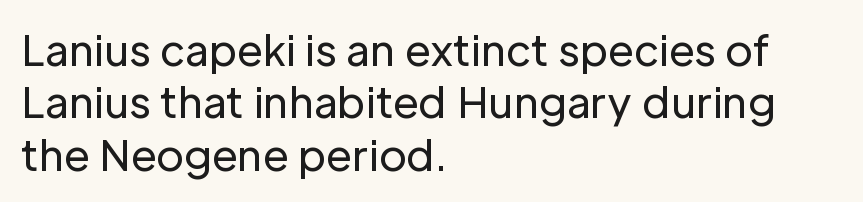
{"serif": "no", "italic": "no", "bold": "no", "weight": "regular", "width": "normal", "stroke_contrast": "low", "x_height": "medium", "monospaced": "no", "underline": "no", "align": "left", "line_spacing": "normal", "line_spacing_ratio": 1.25, "letter_spacing": "normal", "letter_spacing_em": 0.0, "glyph_px": 42}
